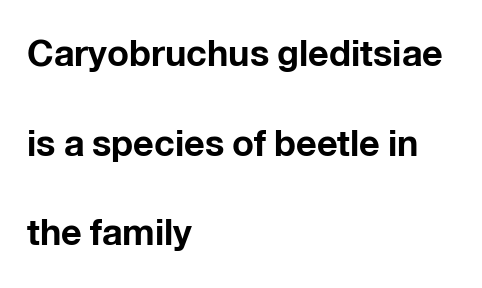
Q: Is the text bold? A: Yes.
Q: Is the text italic (slanted)? A: No, it is upright.
Q: Is the typeface a serif or a sans-serif typeface? A: Sans-serif.
Q: Is the text underlined? A: No.
Q: How is the paragraph aligned? A: Left-aligned.
Q: Is the spacing between letters normal or unusually wide? A: Normal.
Q: Is the spacing between lines tight, normal or loose? A: Loose.
Q: Width (condensed, normal, or wide)? A: Normal.
Q: Stroke contrast? A: Low.
Q: x-height? A: Medium.
Q: Monospaced? A: No.
